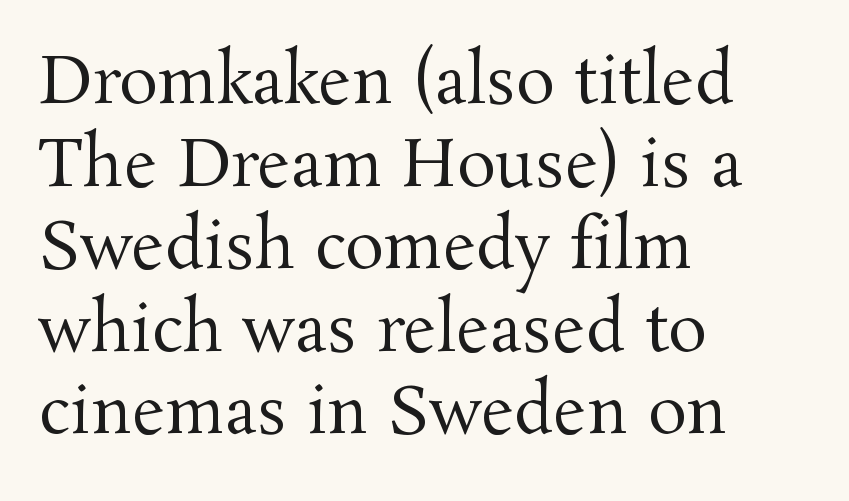
Q: Is the text bold? A: No.
Q: Is the text italic (slanted)? A: No, it is upright.
Q: Is the typeface a serif or a sans-serif typeface? A: Serif.
Q: Is the text underlined? A: No.
Q: How is the paragraph aligned? A: Left-aligned.
Q: Is the spacing between letters normal or unusually wide? A: Normal.
Q: Is the spacing between lines tight, normal or loose? A: Normal.
Q: Width (condensed, normal, or wide)? A: Normal.
Q: Stroke contrast? A: Medium.
Q: x-height? A: Medium.
Q: Monospaced? A: No.
